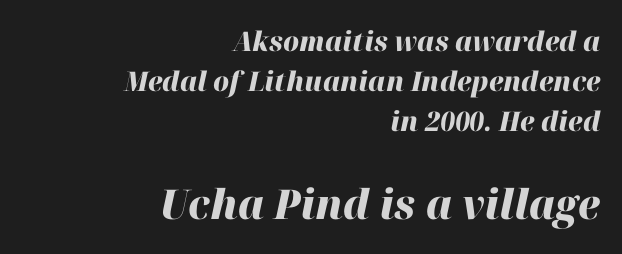
An italicized treatment has been applied to the whole sample. Set as a true bold cut, around the 700 mark. Bigger letters appear in the bottom chunk; the top chunk is reduced. Check under the words: just untouched page. Interline gaps are of average width in this sample.
